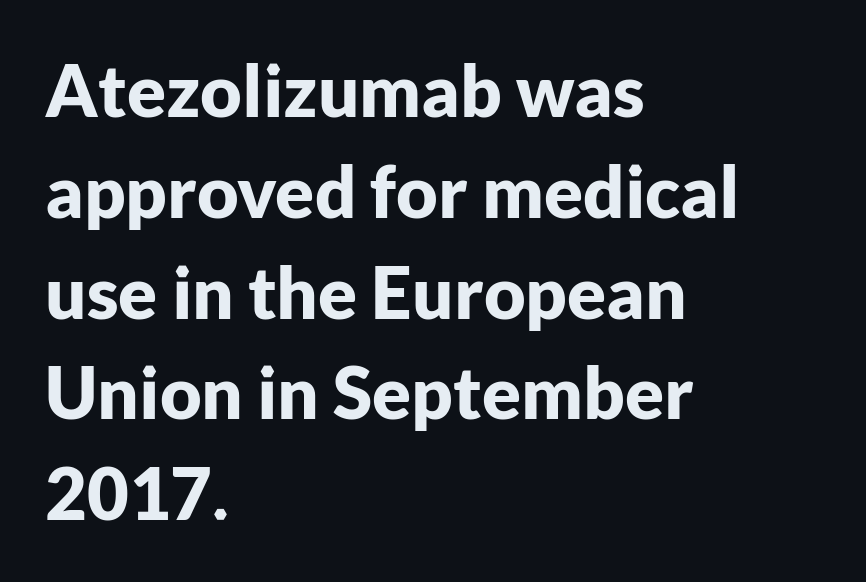
Rendered with straight, roman letterforms. Short and long lines alike share a common starting point at left. Letterform terminals end flat and unadorned throughout the passage. The passage shown stacks its lines at a standard gap. These lines carry a lot of weight — the face is fully bold. Clear beneath every line of the passage.
